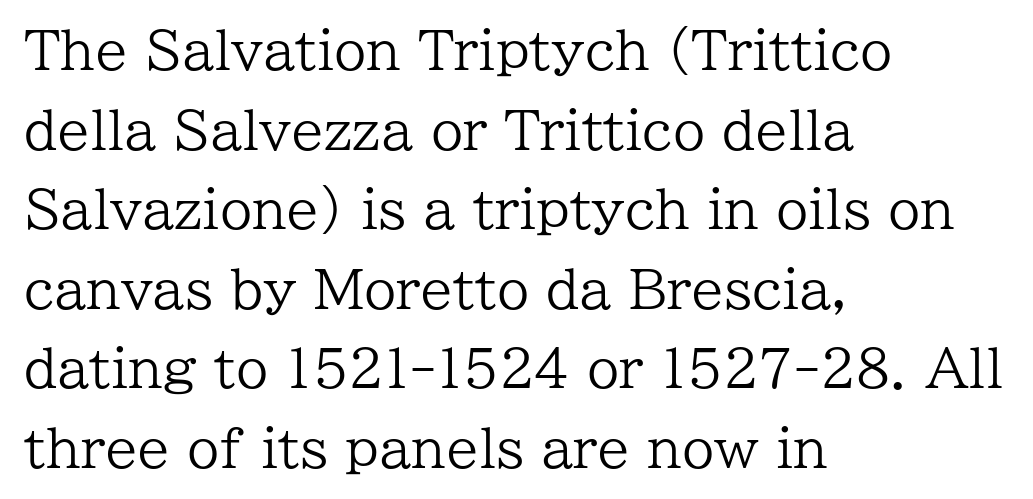
Note the varied advance widths — an 'i' is clearly narrower than an 'm'. Designer's note — italics off, roman on. Glyph-to-glyph distance matches everyday printed text. Stroke thickness stays within the range of a standard reading face or lighter. Typeset ragged right — the left edge is the straight one. The passage shown is typeset with a serif family.
